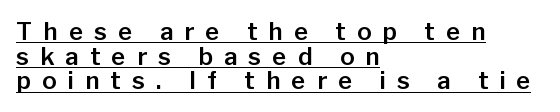
Q: Is the text italic (slanted)? A: No, it is upright.
Q: Is the text underlined? A: Yes.
Q: How is the paragraph aligned? A: Left-aligned.
Q: Is the spacing between letters normal or unusually wide? A: Unusually wide.
Q: Is the spacing between lines tight, normal or loose? A: Tight.
